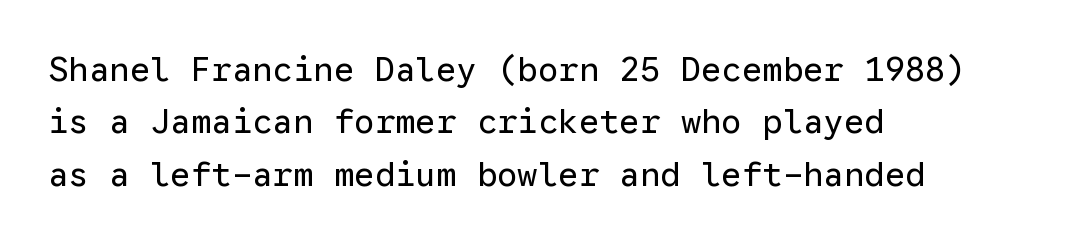
Q: Is the text bold? A: No.
Q: Is the text italic (slanted)? A: No, it is upright.
Q: Is the typeface a serif or a sans-serif typeface? A: Sans-serif.
Q: Is the text underlined? A: No.
Q: How is the paragraph aligned? A: Left-aligned.
Q: Is the spacing between letters normal or unusually wide? A: Normal.
Q: Is the spacing between lines tight, normal or loose? A: Normal.
Q: Width (condensed, normal, or wide)? A: Normal.
Q: Stroke contrast? A: Low.
Q: x-height? A: Medium.
Q: Monospaced? A: Yes.
